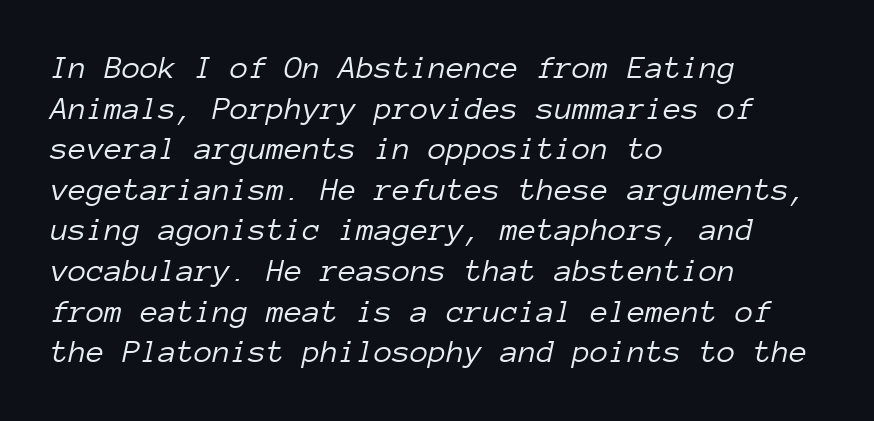
Slant detected: the letters are inclined. The weight would be labelled regular, book, light, or lighter still. This rendering uses left alignment, leaving the right contour irregular. Has an underline been added? It has not.
